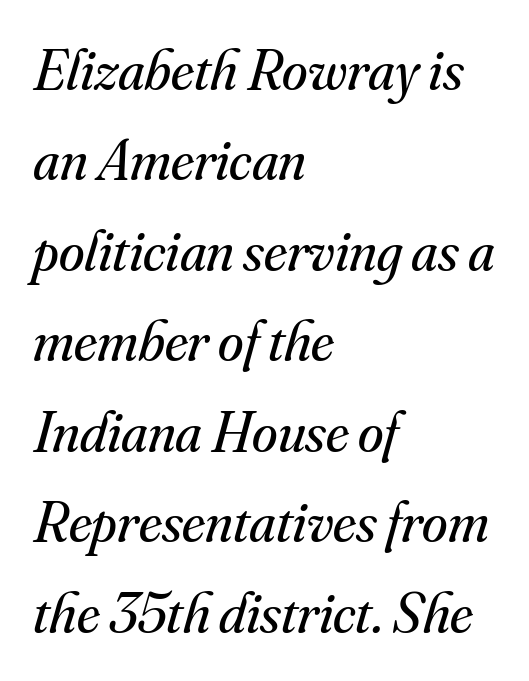
The image shows 58 px regular-weight serif type, italic (leaning right); set left-aligned, normal line spacing (1.56x), normal letter spacing, not underlined; medium stroke contrast and a small x-height.
